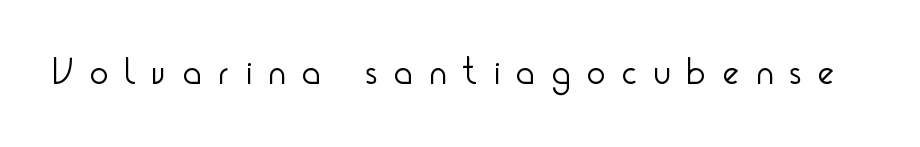
{"serif": "no", "italic": "no", "bold": "no", "weight": "light", "width": "condensed", "stroke_contrast": "low", "x_height": "small", "monospaced": "no", "underline": "no", "letter_spacing": "wide", "letter_spacing_em": 0.46, "glyph_px": 38}
